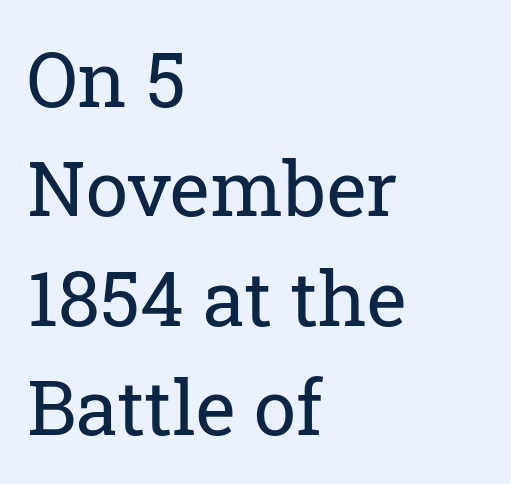
Q: Is the text bold? A: No.
Q: Is the text italic (slanted)? A: No, it is upright.
Q: Is the typeface a serif or a sans-serif typeface? A: Serif.
Q: Is the text underlined? A: No.
Q: How is the paragraph aligned? A: Left-aligned.
Q: Is the spacing between letters normal or unusually wide? A: Normal.
Q: Is the spacing between lines tight, normal or loose? A: Normal.
Q: Width (condensed, normal, or wide)? A: Normal.
Q: Stroke contrast? A: Low.
Q: x-height? A: Medium.
Q: Monospaced? A: No.
